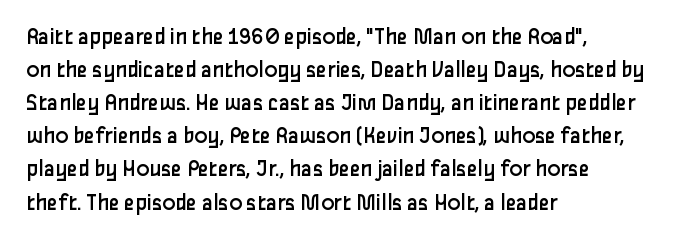
{"italic": "no", "bold": "no", "underline": "no", "align": "left", "line_spacing": "normal", "line_spacing_ratio": 1.38, "letter_spacing": "normal", "letter_spacing_em": 0.0, "glyph_px": 24}
